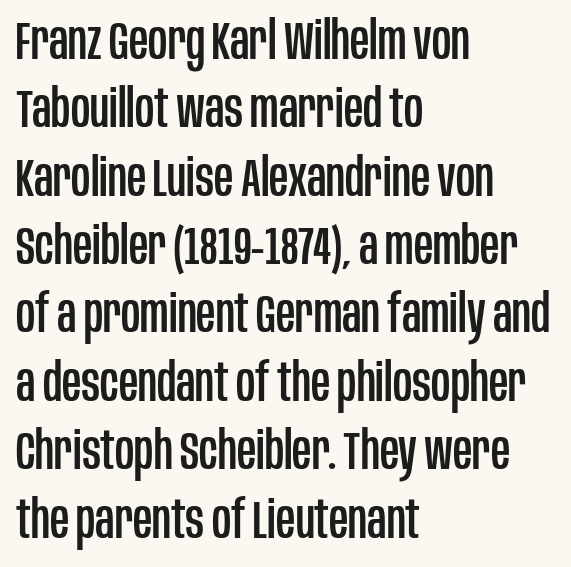
Compared with a centered layout, this one pins lines to the left instead. The passage shown stacks its lines at a standard gap. Check the space under the baseline: it is left empty. These lines are rendered in a variable-pitch font.
